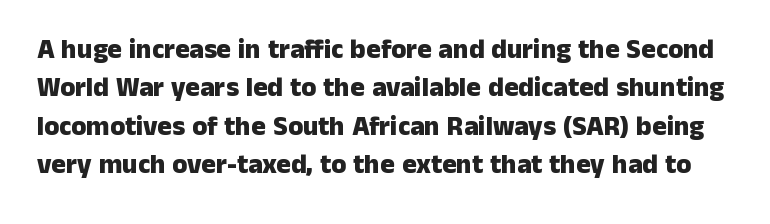
{"italic": "no", "bold": "yes", "underline": "no", "line_spacing": "normal", "line_spacing_ratio": 1.42, "letter_spacing": "normal", "letter_spacing_em": 0.0, "glyph_px": 27}
